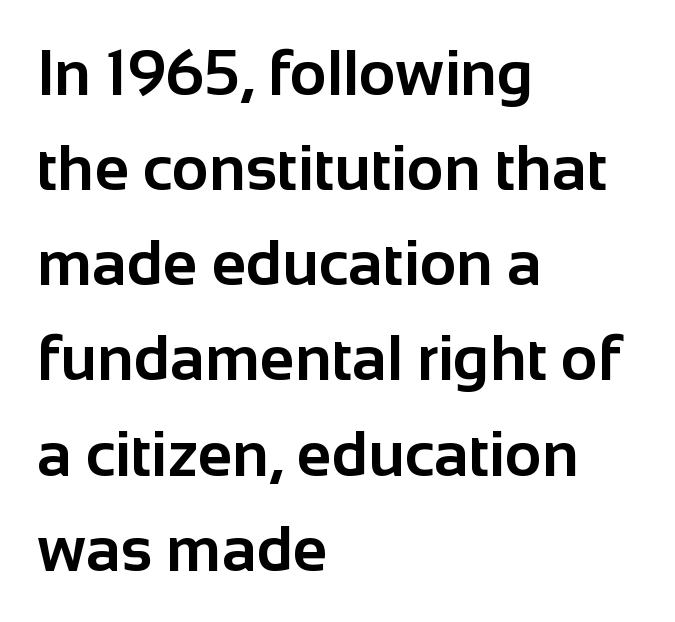
{"serif": "no", "italic": "no", "bold": "yes", "weight": "bold", "width": "normal", "stroke_contrast": "low", "x_height": "medium", "monospaced": "no", "underline": "no", "align": "left", "line_spacing": "normal", "line_spacing_ratio": 1.51, "letter_spacing": "normal", "letter_spacing_em": 0.0, "glyph_px": 63}
